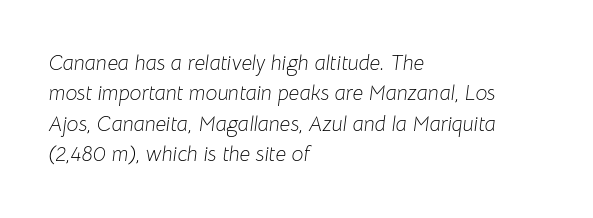
Q: Is the text bold? A: No.
Q: Is the text italic (slanted)? A: Yes, it leans right by about 8 degrees.
Q: Is the text underlined? A: No.
Q: How is the paragraph aligned? A: Left-aligned.
Q: Is the spacing between letters normal or unusually wide? A: Normal.
Q: Is the spacing between lines tight, normal or loose? A: Normal.
